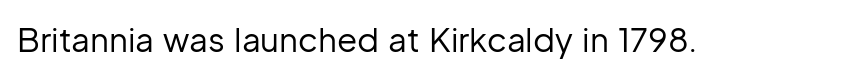
What stands out about the letter spacing? Nothing — it is the standard amount. Quick note: not italic, upright. Just letters on the line, the space beneath them empty. This is not heavy type; no bold has been used. Grotesque or geometric, the face here clearly has no serifs.
